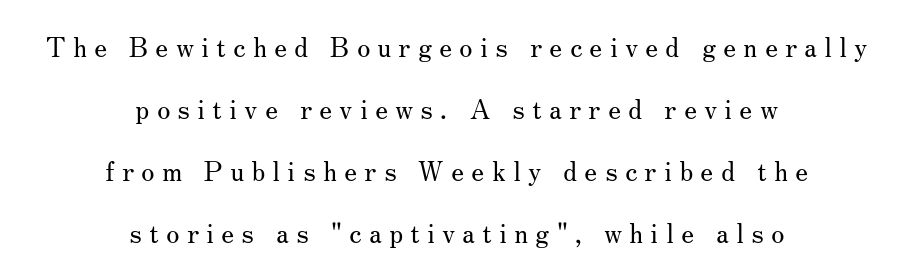
{"italic": "no", "bold": "no", "underline": "no", "align": "center", "line_spacing": "loose", "line_spacing_ratio": 2.3, "letter_spacing": "wide", "letter_spacing_em": 0.27, "glyph_px": 27}
